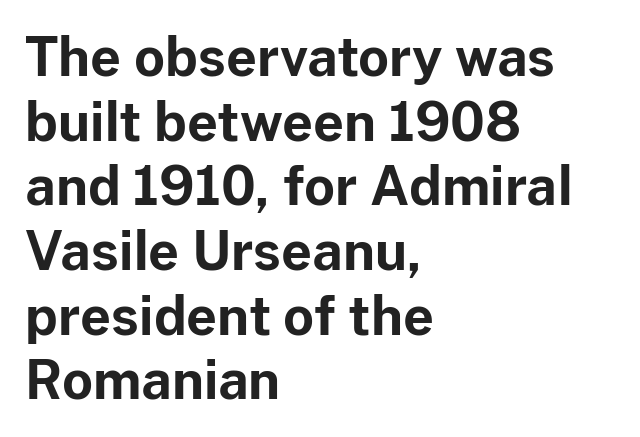
{"serif": "no", "italic": "no", "bold": "yes", "weight": "bold", "width": "normal", "stroke_contrast": "low", "x_height": "medium", "monospaced": "no", "underline": "no", "align": "left", "line_spacing_ratio": 1.22, "letter_spacing": "normal", "letter_spacing_em": 0.0, "glyph_px": 53}
